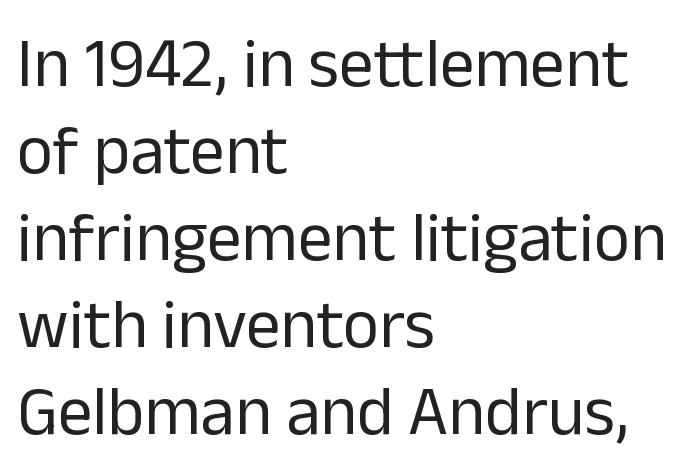
Each letter keeps its own natural width here, so spacing adapts to shape. The line-height multiplier appears to be the usual default. No chunkiness to these letters — they're not bold. I'd call this a sans setting — the letters go barefoot. The lines in this sample share a left origin and differ only in where they stop.
